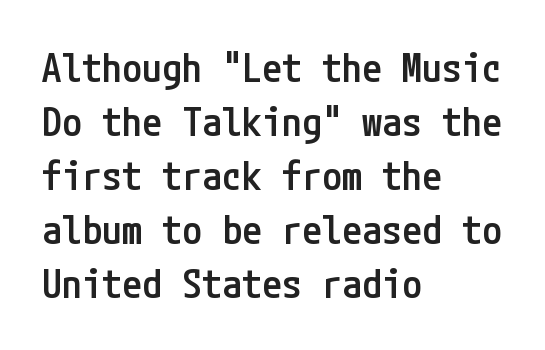
{"serif": "no", "italic": "no", "bold": "semi", "weight": "semibold", "width": "condensed", "stroke_contrast": "low", "x_height": "medium", "underline": "no", "align": "left", "line_spacing": "normal", "line_spacing_ratio": 1.35, "letter_spacing": "normal", "letter_spacing_em": 0.0, "glyph_px": 40}
